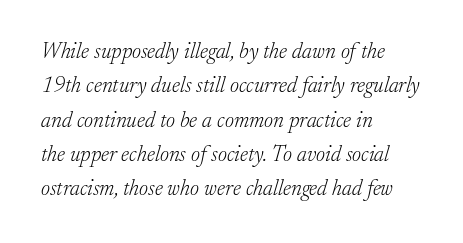
{"italic": "yes", "lean": "right", "slant_degrees": 17, "bold": "no", "underline": "no", "align": "left", "line_spacing": "normal", "line_spacing_ratio": 1.56, "letter_spacing": "normal", "letter_spacing_em": 0.0, "glyph_px": 22}
